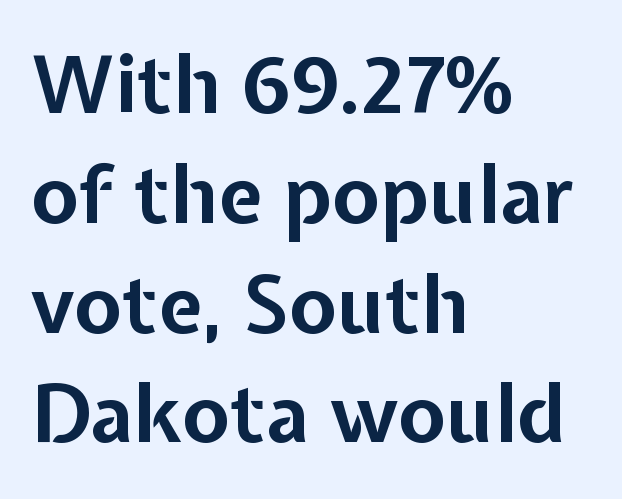
The image shows 79 px bold sans-serif type, upright; set left-aligned, normal line spacing (1.39x), normal letter spacing, not underlined; low stroke contrast and a medium x-height.
